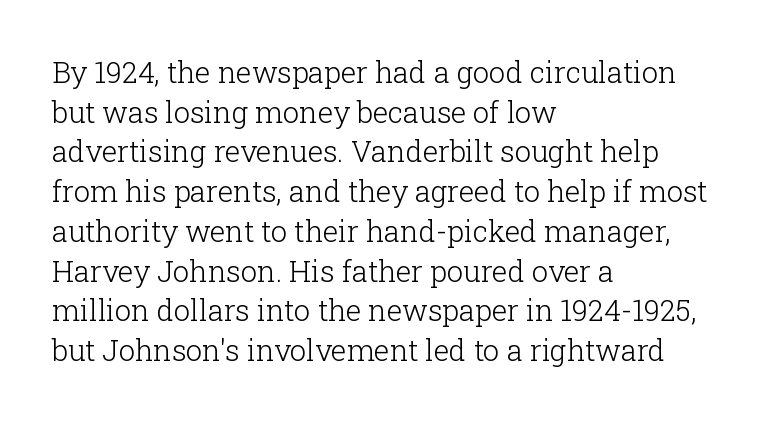
The tracking reads as untouched default to a designer's eye. Underline: absent. Casual observation: everything's shoved over to the left. Stroke thickness stays within the range of a standard reading face or lighter. Nope, not italic — everything's standing straight.
